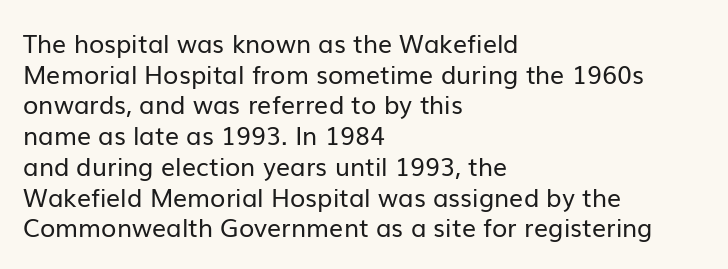
Q: Is the text bold? A: No.
Q: Is the text italic (slanted)? A: No, it is upright.
Q: Is the text underlined? A: No.
Q: How is the paragraph aligned? A: Left-aligned.
Q: Is the spacing between letters normal or unusually wide? A: Normal.
